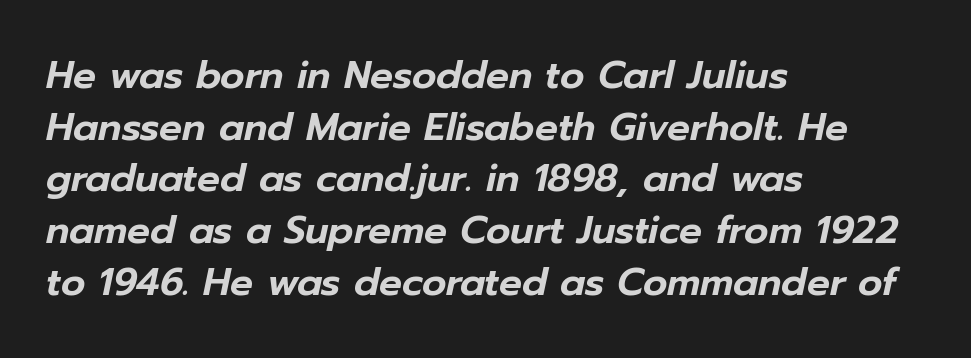
Proportional: the letters do not fall into vertical columns. Honestly, the letter spacing is just normal — you wouldn't notice it. Tall strokes in this sample are angled rather than plumb. Typeset ragged right — the left edge is the straight one. Underlining? Definitely not there. What's the leading like? Ordinary, nothing unusual.
